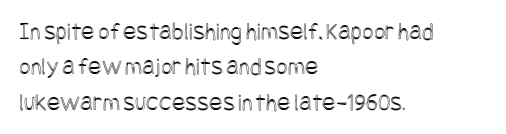
{"italic": "no", "underline": "no", "align": "left", "line_spacing": "normal", "line_spacing_ratio": 1.42, "letter_spacing": "normal", "letter_spacing_em": 0.0, "glyph_px": 25}
